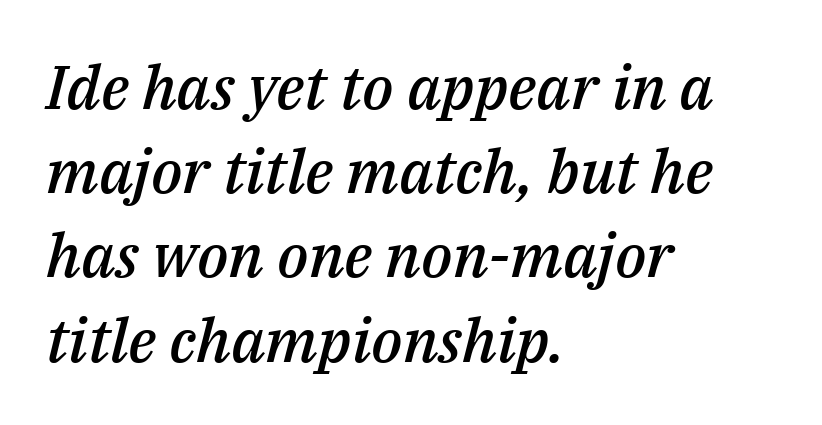
Q: Is the text bold? A: Semi-bold.
Q: Is the text italic (slanted)? A: Yes, it leans right by about 14 degrees.
Q: Is the text underlined? A: No.
Q: How is the paragraph aligned? A: Left-aligned.
Q: Is the spacing between letters normal or unusually wide? A: Normal.
Q: Is the spacing between lines tight, normal or loose? A: Normal.
Q: Width (condensed, normal, or wide)? A: Normal.
Q: Stroke contrast? A: Medium.
Q: x-height? A: Medium.
Q: Monospaced? A: No.
